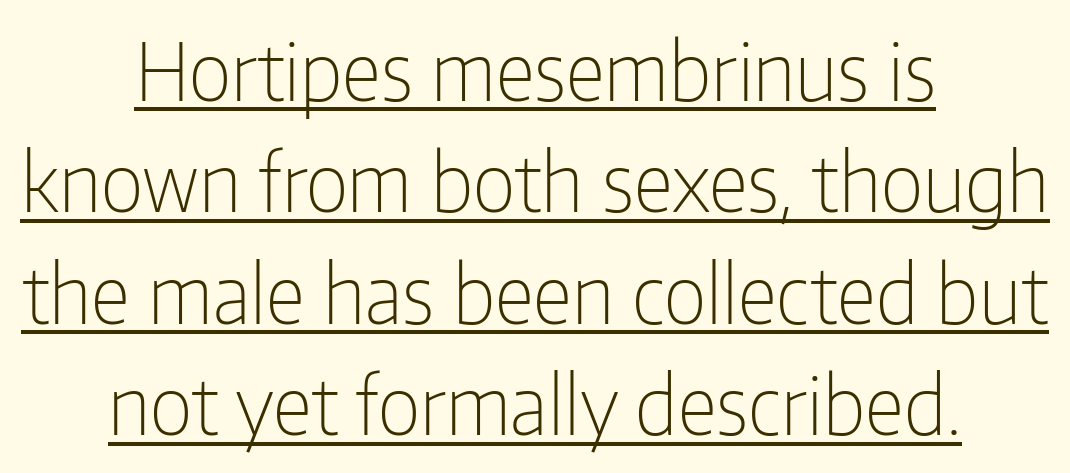
Line starts and ends both wander, symmetrically. Stroke thickness stays within the range of a standard reading face or lighter. Leading matches the norm, producing a regular column. Each word holds together tightly as a unit, with standard inter-letter gaps. Is this a fixed-width face? No — the glyphs have proportional, varying widths.
